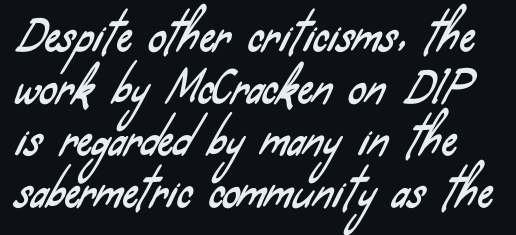
Underlining? Definitely not there. A typesetter would call this zero additional tracking. Spacing verdict: proportional, widths tailored to each character. The text was rendered using a sans face with plain stroke endings.
